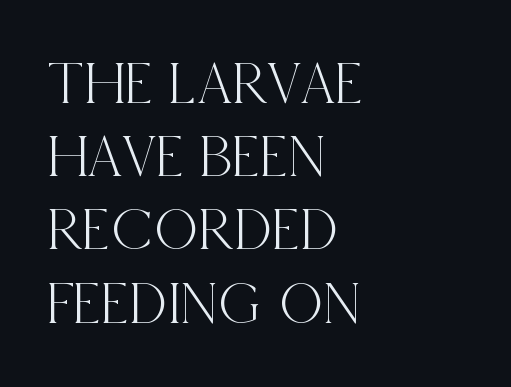
{"serif": "yes", "italic": "no", "width": "condensed", "x_height": "large", "monospaced": "no", "underline": "no", "align": "left", "line_spacing_ratio": 1.2, "letter_spacing": "normal", "letter_spacing_em": 0.0, "glyph_px": 61}
